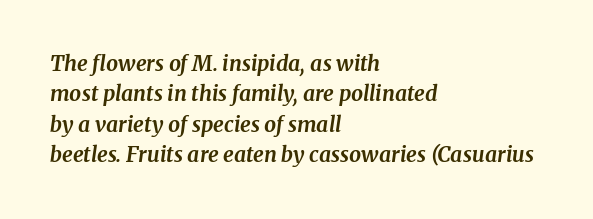
This sample keeps an unexceptional amount of space between lines. Caption: standard tracking, unaltered. Would a proofreader flag this as italicized? Yes. A student would call this left alignment; a typographer would say flush left, rag right.
